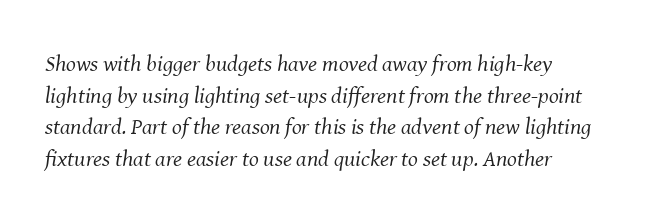
{"italic": "yes", "lean": "right", "slant_degrees": 8, "bold": "no", "underline": "no", "align": "left", "line_spacing": "normal", "line_spacing_ratio": 1.38, "letter_spacing": "normal", "letter_spacing_em": 0.0, "glyph_px": 23}
